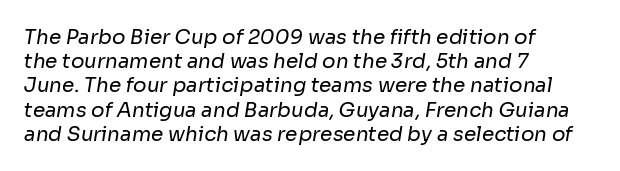
{"bold": "no", "underline": "no", "align": "left", "line_spacing_ratio": 1.21, "letter_spacing": "normal", "letter_spacing_em": 0.0, "glyph_px": 20}
